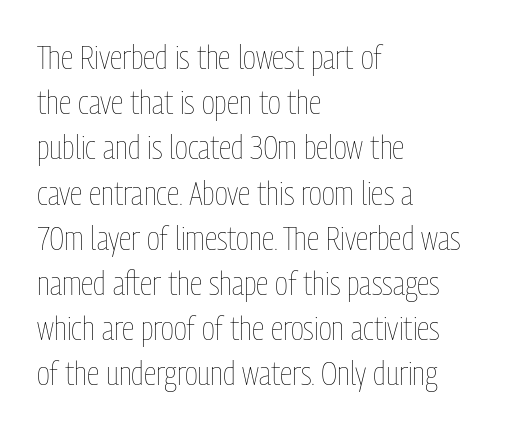
Q: Is the text bold? A: No.
Q: Is the text italic (slanted)? A: No, it is upright.
Q: Is the text underlined? A: No.
Q: How is the paragraph aligned? A: Left-aligned.
Q: Is the spacing between letters normal or unusually wide? A: Normal.
Q: Is the spacing between lines tight, normal or loose? A: Normal.
Q: Width (condensed, normal, or wide)? A: Condensed.
Q: Stroke contrast? A: Low.
Q: x-height? A: Medium.
Q: Monospaced? A: No.
